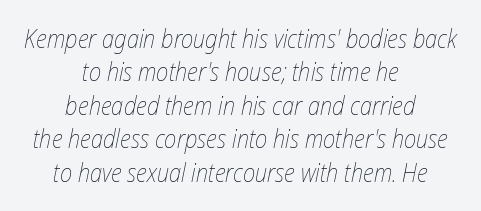
{"italic": "yes", "lean": "right", "slant_degrees": 12, "bold": "no", "underline": "no", "align": "center", "line_spacing": "normal", "line_spacing_ratio": 1.34, "letter_spacing": "normal", "letter_spacing_em": 0.0, "glyph_px": 25}
